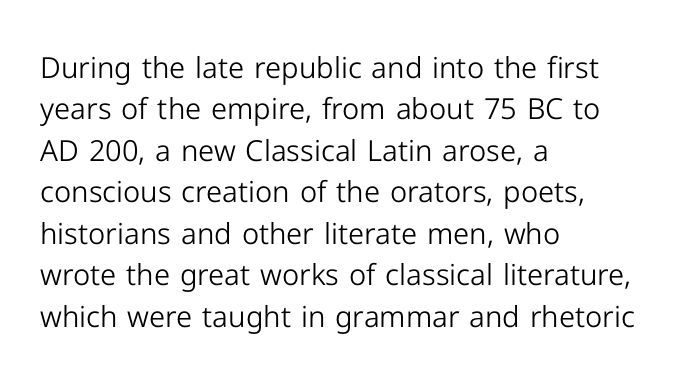
Q: Is the text bold? A: No.
Q: Is the text italic (slanted)? A: No, it is upright.
Q: Is the typeface a serif or a sans-serif typeface? A: Sans-serif.
Q: Is the text underlined? A: No.
Q: How is the paragraph aligned? A: Left-aligned.
Q: Is the spacing between letters normal or unusually wide? A: Normal.
Q: Is the spacing between lines tight, normal or loose? A: Normal.
Q: Width (condensed, normal, or wide)? A: Normal.
Q: Stroke contrast? A: Low.
Q: x-height? A: Medium.
Q: Monospaced? A: No.
